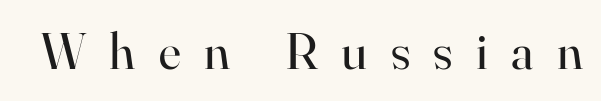
Q: Is the text bold? A: No.
Q: Is the text italic (slanted)? A: No, it is upright.
Q: Is the typeface a serif or a sans-serif typeface? A: Serif.
Q: Is the text underlined? A: No.
Q: Is the spacing between letters normal or unusually wide? A: Unusually wide.
Q: Width (condensed, normal, or wide)? A: Normal.
Q: Stroke contrast? A: High.
Q: x-height? A: Small.
Q: Monospaced? A: No.
